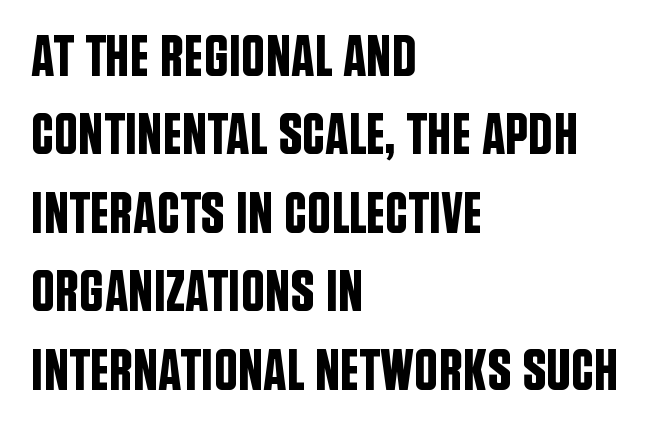
The image shows 59 px condensed sans-serif type, upright; set left-aligned, normal line spacing (1.33x), normal letter spacing, not underlined; low stroke contrast and a large x-height.
